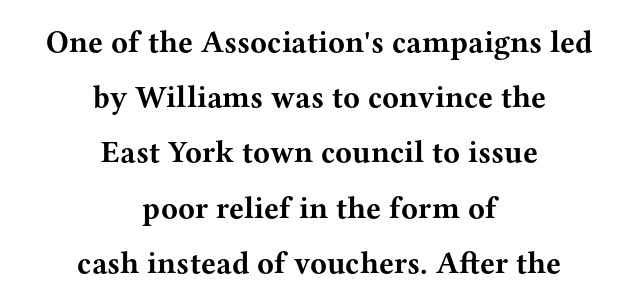
Q: Is the text bold? A: Yes.
Q: Is the text italic (slanted)? A: No, it is upright.
Q: Is the typeface a serif or a sans-serif typeface? A: Serif.
Q: Is the text underlined? A: No.
Q: How is the paragraph aligned? A: Centered.
Q: Is the spacing between letters normal or unusually wide? A: Normal.
Q: Width (condensed, normal, or wide)? A: Wide.
Q: Stroke contrast? A: Medium.
Q: x-height? A: Medium.
Q: Monospaced? A: No.
